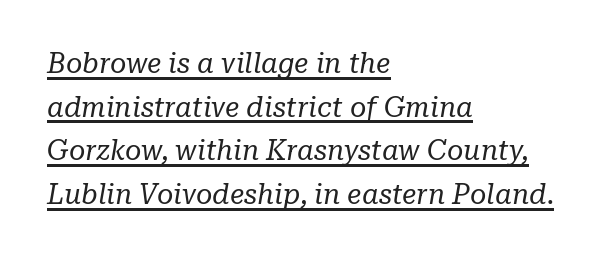
The image shows 28 px regular-weight serif type, italic (leaning right); set left-aligned, normal line spacing (1.56x), normal letter spacing, underlined; low stroke contrast and a medium x-height.
